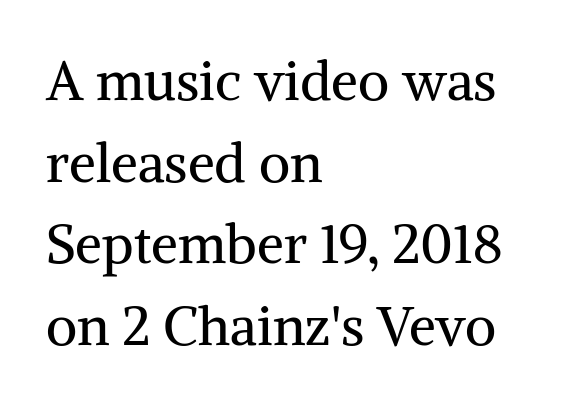
Q: Is the text bold? A: No.
Q: Is the text italic (slanted)? A: No, it is upright.
Q: Is the typeface a serif or a sans-serif typeface? A: Serif.
Q: Is the text underlined? A: No.
Q: How is the paragraph aligned? A: Left-aligned.
Q: Is the spacing between letters normal or unusually wide? A: Normal.
Q: Is the spacing between lines tight, normal or loose? A: Normal.
Q: Width (condensed, normal, or wide)? A: Normal.
Q: Stroke contrast? A: Medium.
Q: x-height? A: Medium.
Q: Monospaced? A: No.
